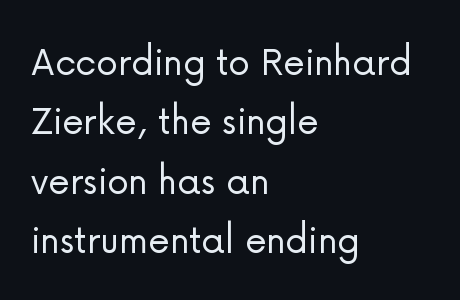
{"serif": "no", "italic": "no", "bold": "no", "weight": "light", "width": "normal", "stroke_contrast": "low", "x_height": "medium", "monospaced": "no", "underline": "no", "align": "left", "line_spacing": "normal", "line_spacing_ratio": 1.35, "letter_spacing": "normal", "letter_spacing_em": 0.0, "glyph_px": 44}
